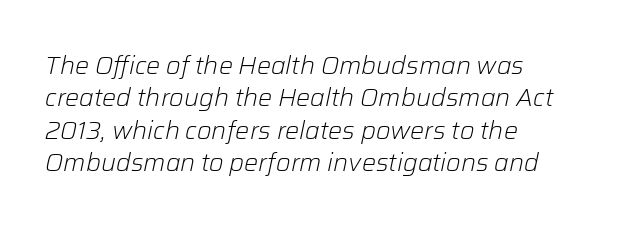
{"italic": "yes", "lean": "right", "slant_degrees": 12, "bold": "no", "underline": "no", "align": "left", "line_spacing": "normal", "line_spacing_ratio": 1.3, "letter_spacing": "normal", "letter_spacing_em": 0.0, "glyph_px": 25}
